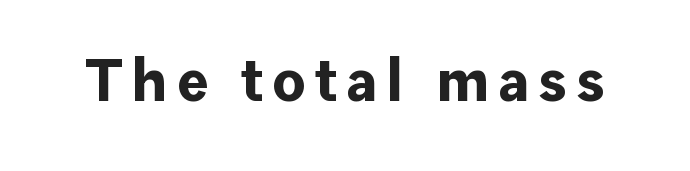
Q: Is the text bold? A: Yes.
Q: Is the text italic (slanted)? A: No, it is upright.
Q: Is the typeface a serif or a sans-serif typeface? A: Sans-serif.
Q: Is the text underlined? A: No.
Q: Width (condensed, normal, or wide)? A: Normal.
Q: Stroke contrast? A: Low.
Q: x-height? A: Medium.
Q: Monospaced? A: No.
